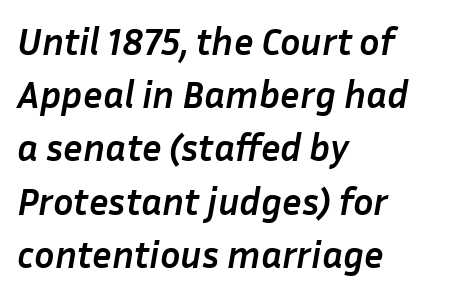
{"italic": "yes", "lean": "right", "slant_degrees": 10, "bold": "yes", "weight": "semibold", "width": "normal", "stroke_contrast": "low", "x_height": "medium", "monospaced": "no", "underline": "no", "align": "left", "line_spacing": "normal", "line_spacing_ratio": 1.4, "letter_spacing": "normal", "letter_spacing_em": 0.0, "glyph_px": 38}
